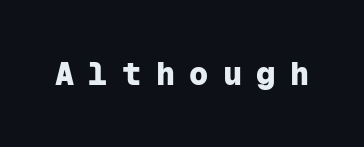
The image shows 32 px heavy sans-serif type, upright, monospaced; set unusually wide letter spacing (+0.45 em), not underlined; low stroke contrast and a medium x-height.
